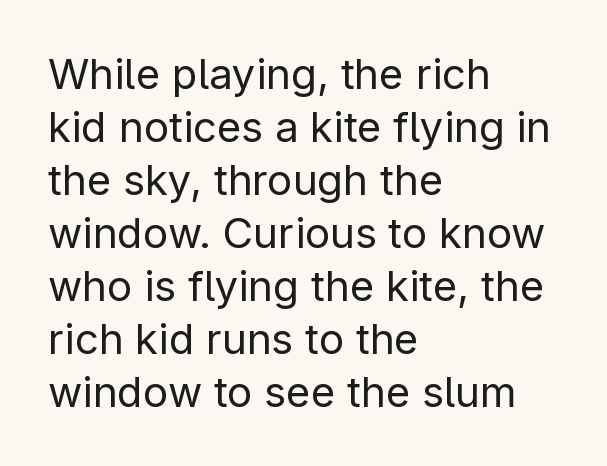
The image shows 42 px regular-weight sans-serif type, upright; set left-aligned, normal line spacing (1.26x), normal letter spacing, not underlined; low stroke contrast and a medium x-height.
